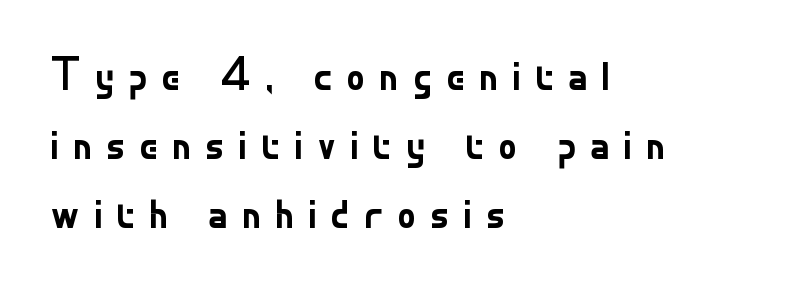
Q: Is the text bold? A: No.
Q: Is the text italic (slanted)? A: No, it is upright.
Q: Is the typeface a serif or a sans-serif typeface? A: Sans-serif.
Q: Is the text underlined? A: No.
Q: How is the paragraph aligned? A: Left-aligned.
Q: Is the spacing between letters normal or unusually wide? A: Unusually wide.
Q: Is the spacing between lines tight, normal or loose? A: Normal.
Q: Width (condensed, normal, or wide)? A: Normal.
Q: Stroke contrast? A: Low.
Q: x-height? A: Small.
Q: Monospaced? A: No.
